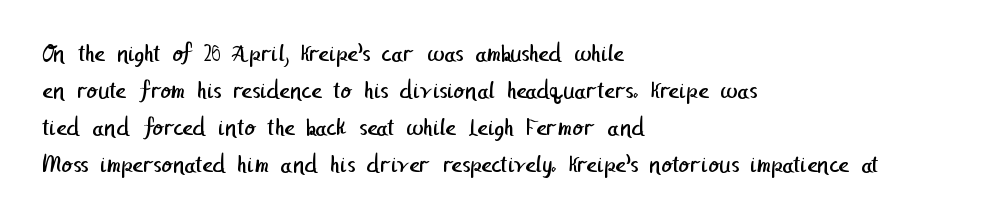
Layout note: lines flush left. You could call the tracking neutral — neither tight nor loose. Type without underlining. How would I describe the line gaps? Plain and ordinary. Bold? No — there's no thickening of the strokes.
